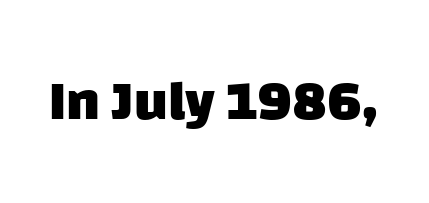
A clean baseline with only descenders dipping below it. This sample uses plain, unmodified letter spacing. As a designer I'd log this as weight 700, bold. This is sans-serif lettering, the kind often seen on screens and signage. Think of a printed novel: that variable character pitch is what you see here.
